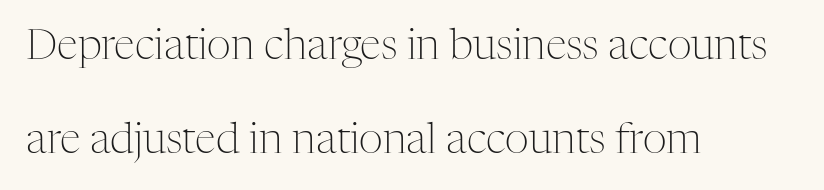
The image shows 42 px light serif type, upright; set left-aligned, loose line spacing (2.25x), normal letter spacing, not underlined; medium stroke contrast and a medium x-height.
